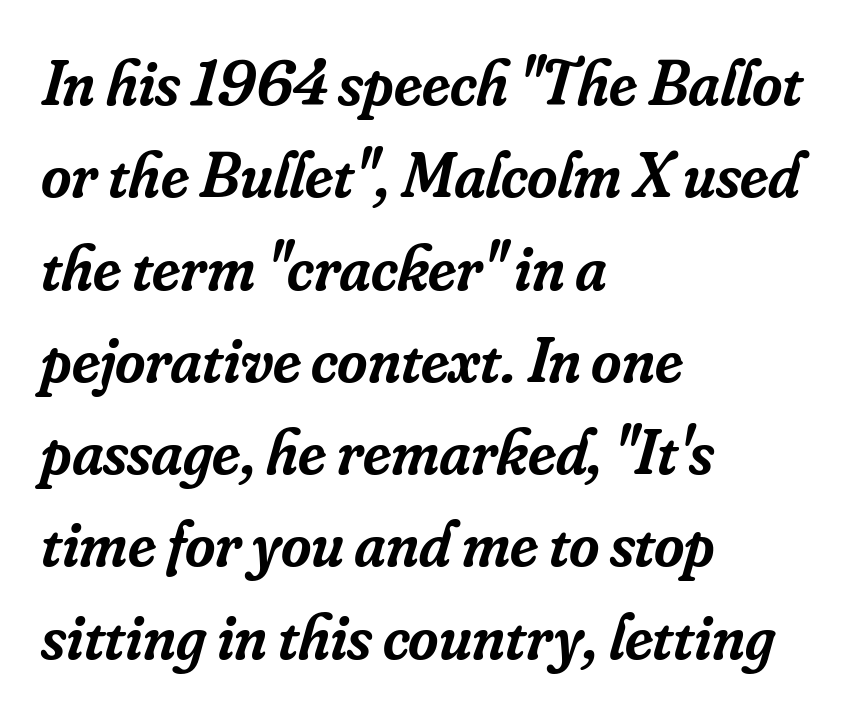
Horizontally, the lines are justified to the leading edge only. You can tell it's italic because the verticals aren't actually vertical. The passage shown is semibold, sitting just below true bold. Successive baselines arrive at the customary interval. Is this a fixed-width face? No — the glyphs have proportional, varying widths. Observe the serifs anchoring each vertical stroke in this sample.
